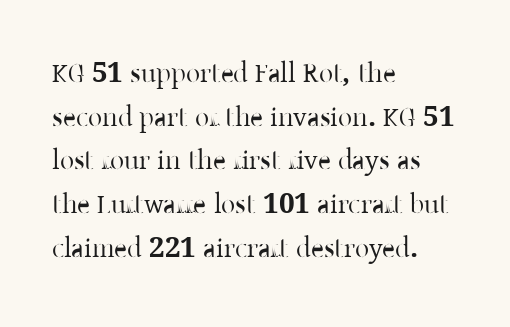
Reading down the column, the eye jumps a familiar distance to each next line. Spacing between characters is what you'd get straight out of the box. Italic? Not at all — the glyphs are vertical. Do the characters align in a grid? No, the font is proportional.
